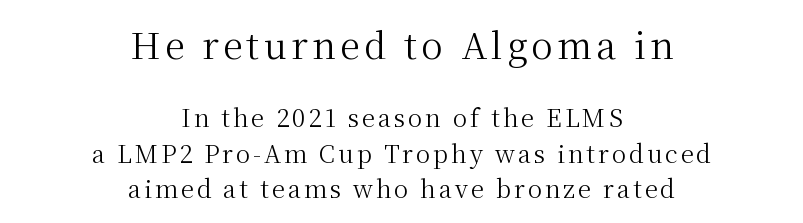
The face looks like a standard text weight, possibly lighter. Any mark beneath the type? The region is blank. A typesetter would call this proportional, since set widths differ per character. Baseline-to-baseline distance is the conventional proportion of letter height. You can tell from the footed stems that serif type was used. In this sample the first text group is rendered at the bigger scale.
